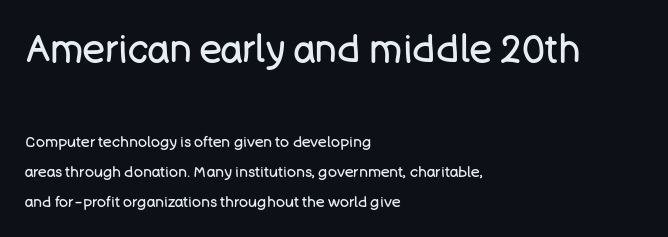
{"serif": "no", "italic": "no", "bold": "no", "weight": "regular", "width": "normal", "stroke_contrast": "low", "x_height": "large", "monospaced": "no", "underline": "no", "align": "left", "line_spacing": "loose", "line_spacing_ratio": 2.01, "letter_spacing": "normal", "letter_spacing_em": 0.0, "larger_block": "first", "size_ratio": 2.53, "glyph_px": 38}
